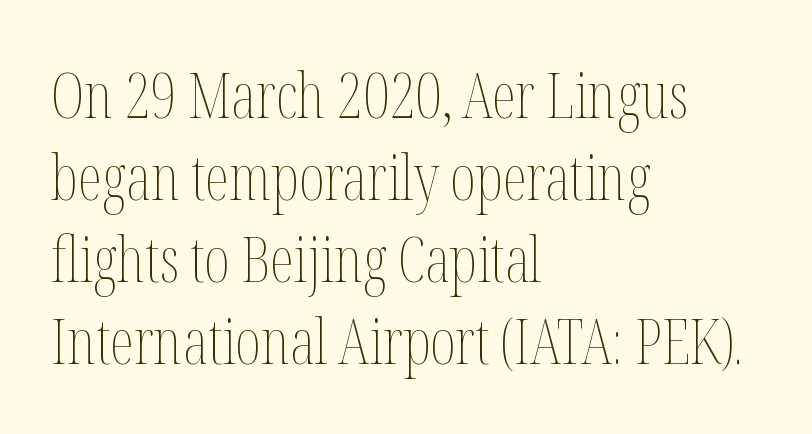
Q: Is the text bold? A: No.
Q: Is the text italic (slanted)? A: No, it is upright.
Q: Is the text underlined? A: No.
Q: How is the paragraph aligned? A: Left-aligned.
Q: Is the spacing between letters normal or unusually wide? A: Normal.
Q: Is the spacing between lines tight, normal or loose? A: Normal.
Q: Width (condensed, normal, or wide)? A: Condensed.
Q: Stroke contrast? A: Medium.
Q: x-height? A: Medium.
Q: Monospaced? A: No.
